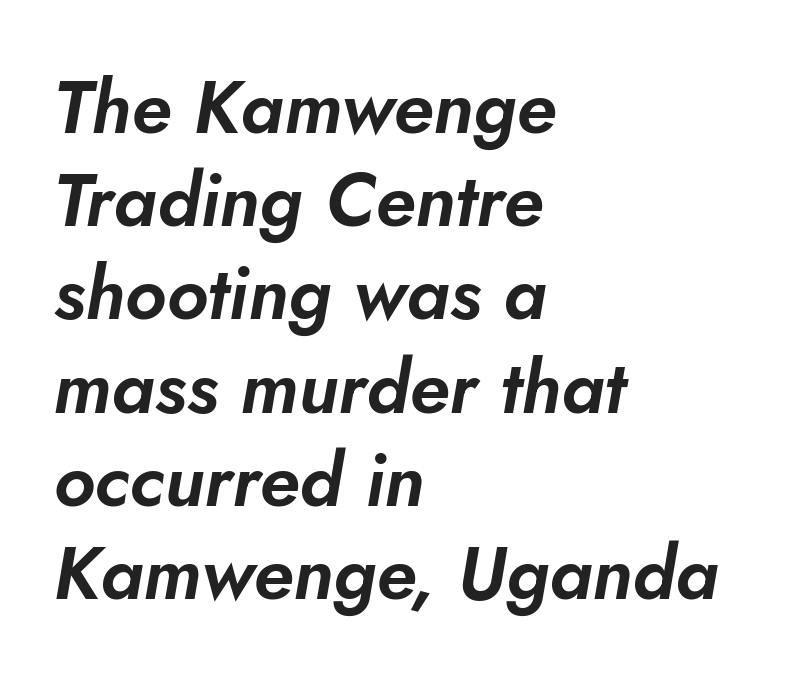
The space beneath each line is pristine and unruled. If you measured baseline to baseline, you'd find a middling distance. These lines were composed using italics. Default kerning and tracking; the words read as compact shapes. Teacher's note: observe the even left margin — that is flush-left alignment. Do the characters align in a grid? No, the font is proportional.
